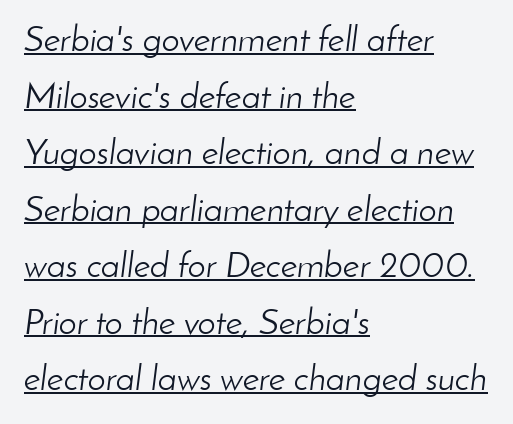
{"italic": "yes", "lean": "right", "slant_degrees": 8, "bold": "no", "weight": "light", "width": "normal", "stroke_contrast": "low", "x_height": "small", "monospaced": "no", "underline": "yes", "align": "left", "line_spacing": "normal", "line_spacing_ratio": 1.57, "letter_spacing": "normal", "letter_spacing_em": 0.0, "glyph_px": 36}
